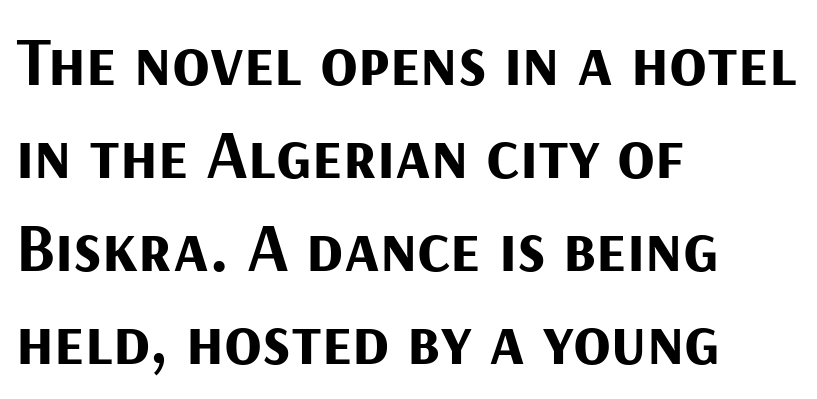
Every letter is thick-stroked: bold, no question. A bare baseline throughout the passage. A typesetter would mark this as roman, not italic. This sample is left-justified, so line endings fall wherever the words run out.
